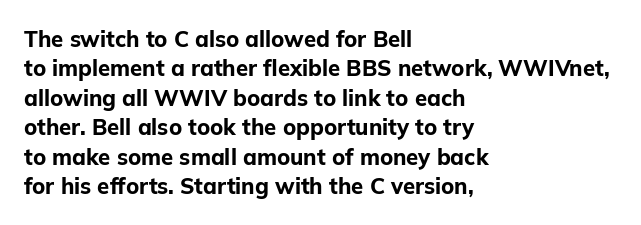
{"italic": "no", "bold": "yes", "underline": "no", "align": "left", "line_spacing": "normal", "line_spacing_ratio": 1.34, "letter_spacing": "normal", "letter_spacing_em": 0.0, "glyph_px": 22}
